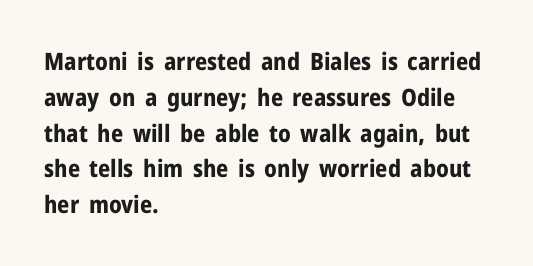
Q: Is the text bold? A: Yes.
Q: Is the text italic (slanted)? A: No, it is upright.
Q: Is the text underlined? A: No.
Q: How is the paragraph aligned? A: Left-aligned.
Q: Is the spacing between letters normal or unusually wide? A: Normal.
Q: Is the spacing between lines tight, normal or loose? A: Normal.
